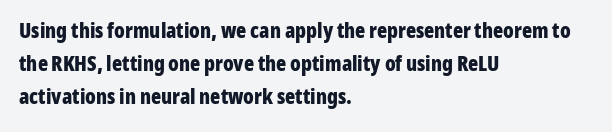
The image shows 21 px bold type, upright; set left-aligned, normal line spacing (1.57x), normal letter spacing, not underlined.
